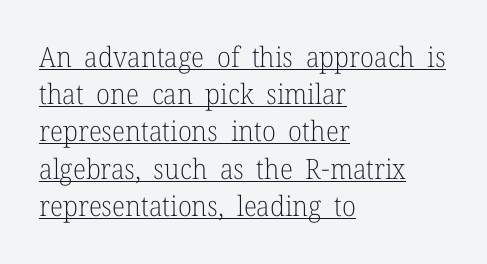
The image shows 28 px light serif type, upright; set left-aligned, normal line spacing (1.33x), normal letter spacing, underlined; low stroke contrast and a medium x-height.
